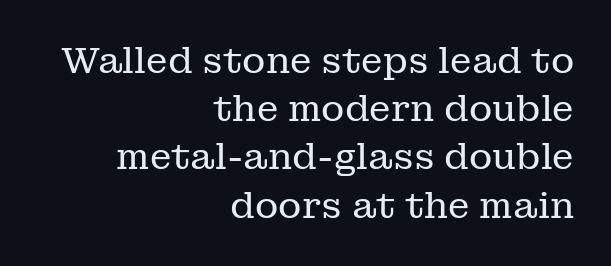
When letters stand straight like this, we call the style roman or upright. Compared with typical body copy, the letter spacing here is the same. Looks like regular typesetting: each glyph gets only the width it needs. Weight: not bold — regular or lighter.
